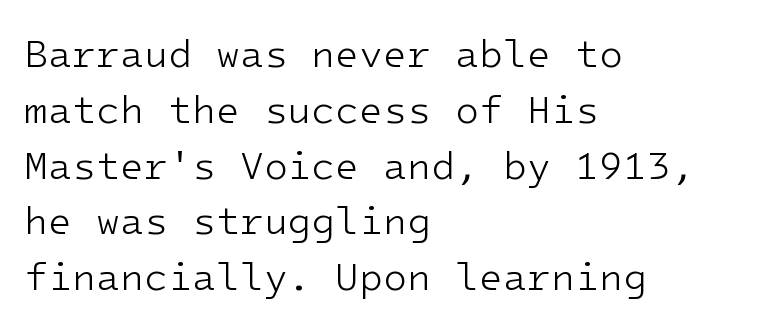
Q: Is the text bold? A: No.
Q: Is the text italic (slanted)? A: No, it is upright.
Q: Is the typeface a serif or a sans-serif typeface? A: Sans-serif.
Q: Is the text underlined? A: No.
Q: How is the paragraph aligned? A: Left-aligned.
Q: Is the spacing between letters normal or unusually wide? A: Normal.
Q: Is the spacing between lines tight, normal or loose? A: Normal.
Q: Width (condensed, normal, or wide)? A: Normal.
Q: Stroke contrast? A: Low.
Q: x-height? A: Medium.
Q: Monospaced? A: Yes.
